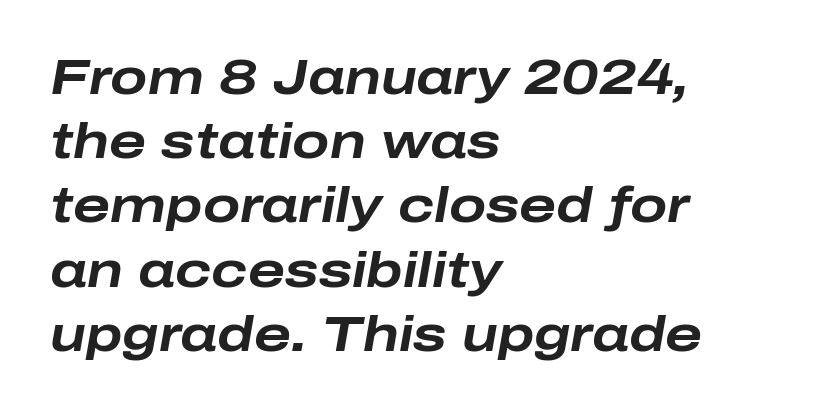
Q: Is the text bold? A: Yes.
Q: Is the text italic (slanted)? A: Yes, it leans right by about 10 degrees.
Q: Is the text underlined? A: No.
Q: How is the paragraph aligned? A: Left-aligned.
Q: Is the spacing between letters normal or unusually wide? A: Normal.
Q: Is the spacing between lines tight, normal or loose? A: Normal.
Q: Width (condensed, normal, or wide)? A: Wide.
Q: Stroke contrast? A: Low.
Q: x-height? A: Medium.
Q: Monospaced? A: No.
